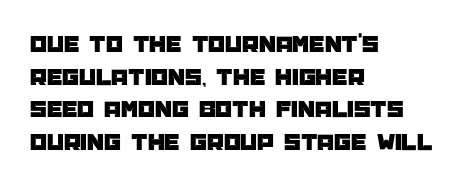
{"italic": "no", "underline": "no", "align": "left", "line_spacing": "normal", "line_spacing_ratio": 1.36, "letter_spacing": "normal", "letter_spacing_em": 0.0, "glyph_px": 24}
